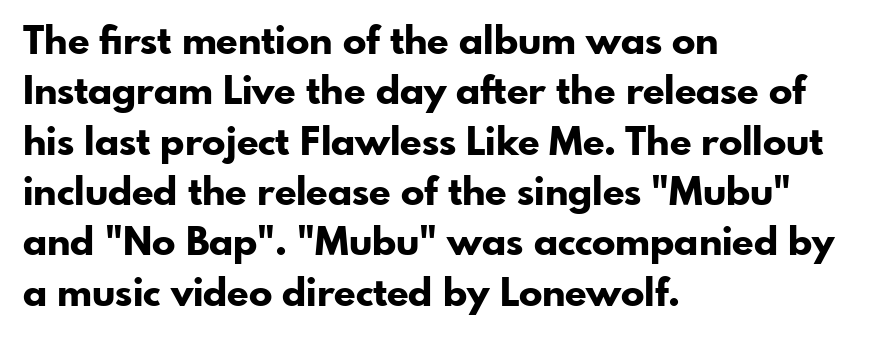
Q: Is the text bold? A: Yes.
Q: Is the text italic (slanted)? A: No, it is upright.
Q: Is the typeface a serif or a sans-serif typeface? A: Sans-serif.
Q: Is the text underlined? A: No.
Q: How is the paragraph aligned? A: Left-aligned.
Q: Is the spacing between letters normal or unusually wide? A: Normal.
Q: Is the spacing between lines tight, normal or loose? A: Normal.
Q: Width (condensed, normal, or wide)? A: Normal.
Q: Stroke contrast? A: Low.
Q: x-height? A: Small.
Q: Monospaced? A: No.
